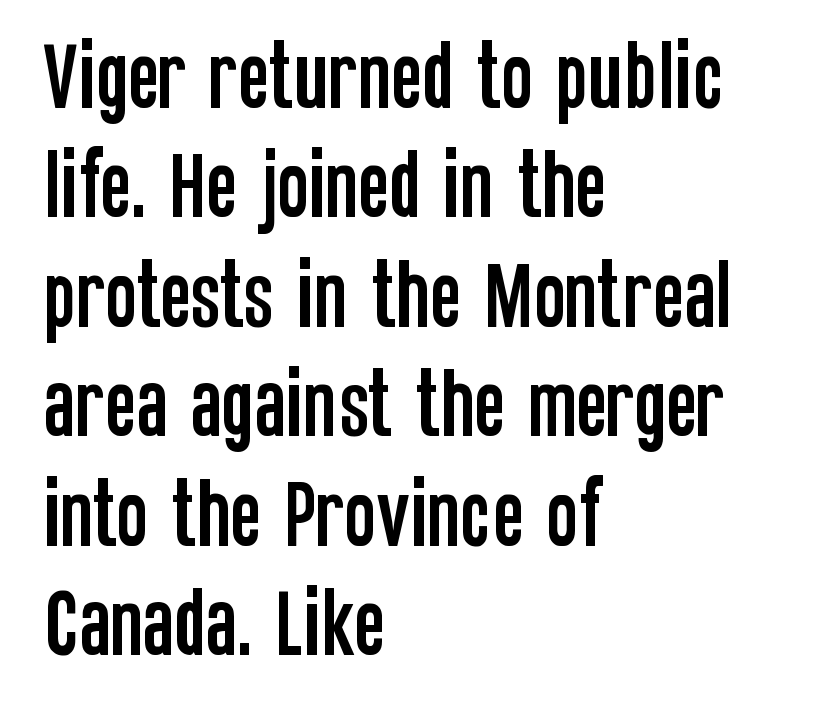
{"serif": "no", "italic": "no", "width": "condensed", "stroke_contrast": "low", "x_height": "large", "monospaced": "no", "underline": "no", "align": "left", "line_spacing": "normal", "line_spacing_ratio": 1.46, "letter_spacing": "normal", "letter_spacing_em": 0.0, "glyph_px": 75}
